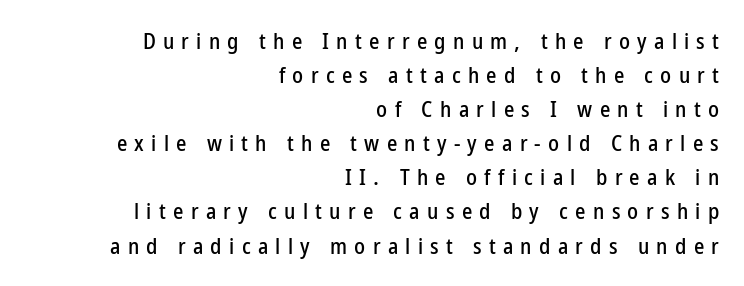
Q: Is the text italic (slanted)? A: No, it is upright.
Q: Is the text underlined? A: No.
Q: How is the paragraph aligned? A: Right-aligned.
Q: Is the spacing between letters normal or unusually wide? A: Unusually wide.
Q: Is the spacing between lines tight, normal or loose? A: Normal.
